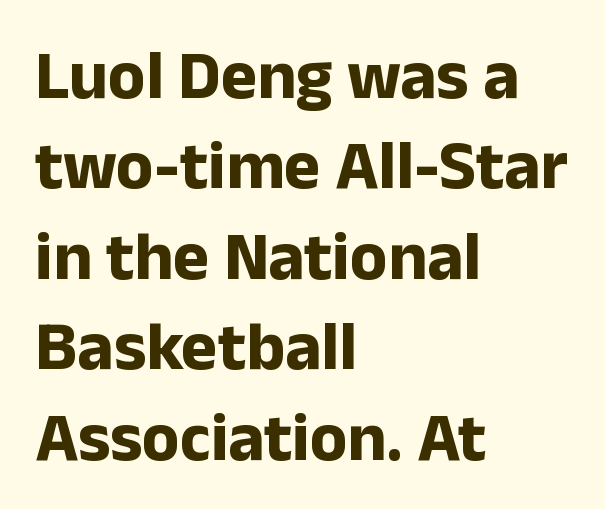
The image shows 69 px bold sans-serif type, upright; set left-aligned, normal line spacing (1.31x), normal letter spacing, not underlined; low stroke contrast and a medium x-height.
